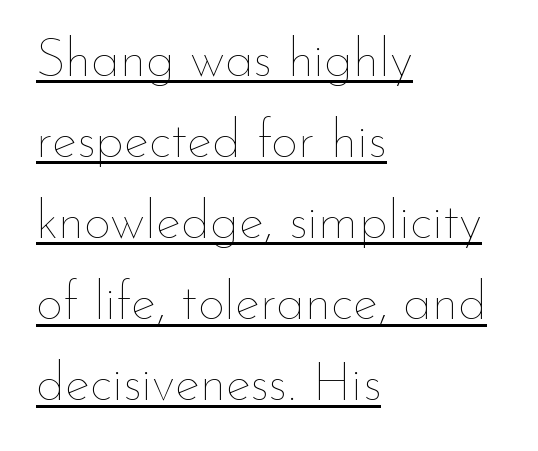
The image shows 53 px thin type, upright; set left-aligned, normal line spacing (1.53x), normal letter spacing, underlined; low stroke contrast and a small x-height.
